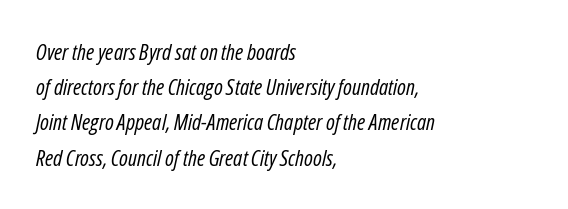
The image shows 22 px text type, italic (leaning right); set left-aligned, normal line spacing (1.6x), normal letter spacing, not underlined.
